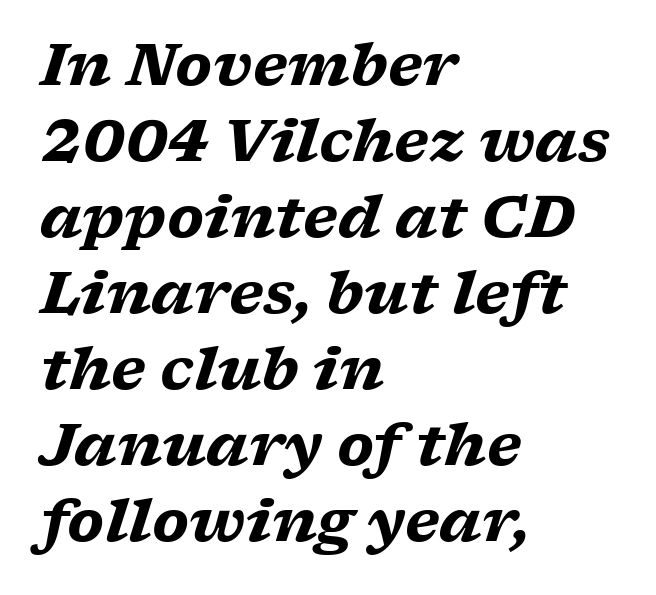
{"serif": "yes", "italic": "yes", "lean": "right", "slant_degrees": 17, "bold": "yes", "weight": "heavy", "width": "wide", "stroke_contrast": "low", "x_height": "medium", "monospaced": "no", "underline": "no", "align": "left", "line_spacing": "normal", "line_spacing_ratio": 1.31, "letter_spacing": "normal", "letter_spacing_em": 0.0, "glyph_px": 58}
